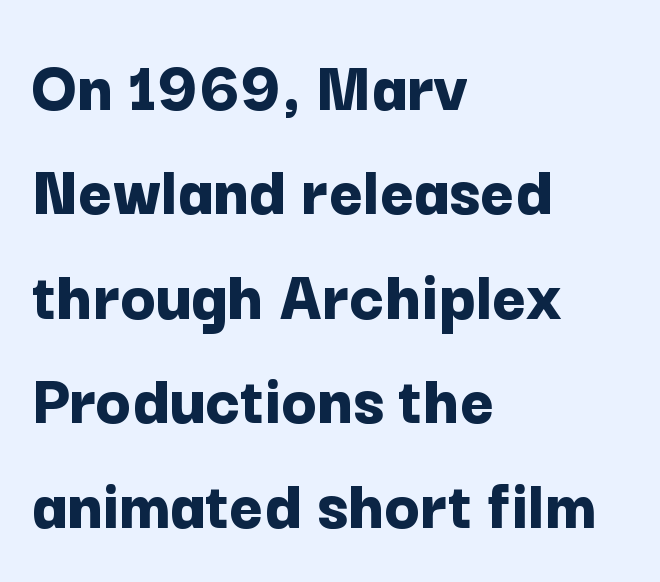
{"serif": "no", "italic": "no", "bold": "yes", "weight": "bold", "width": "normal", "stroke_contrast": "low", "x_height": "medium", "monospaced": "no", "underline": "no", "align": "left", "line_spacing": "normal", "line_spacing_ratio": 1.43, "letter_spacing": "normal", "letter_spacing_em": 0.0, "glyph_px": 73}
